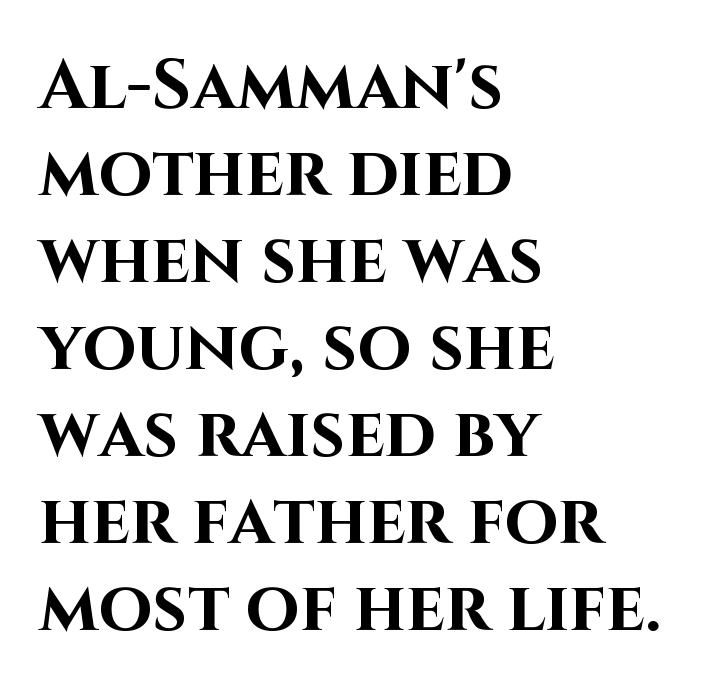
{"serif": "no", "italic": "no", "bold": "yes", "weight": "bold", "width": "normal", "stroke_contrast": "high", "x_height": "large", "monospaced": "no", "underline": "no", "align": "left", "line_spacing": "normal", "line_spacing_ratio": 1.26, "letter_spacing": "normal", "letter_spacing_em": 0.0, "glyph_px": 69}
